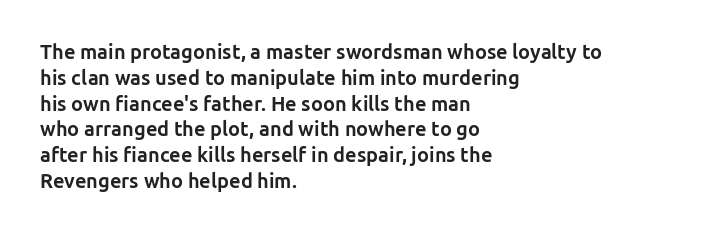
Q: Is the text bold? A: Yes.
Q: Is the text italic (slanted)? A: No, it is upright.
Q: Is the text underlined? A: No.
Q: How is the paragraph aligned? A: Left-aligned.
Q: Is the spacing between letters normal or unusually wide? A: Normal.
Q: Is the spacing between lines tight, normal or loose? A: Normal.
